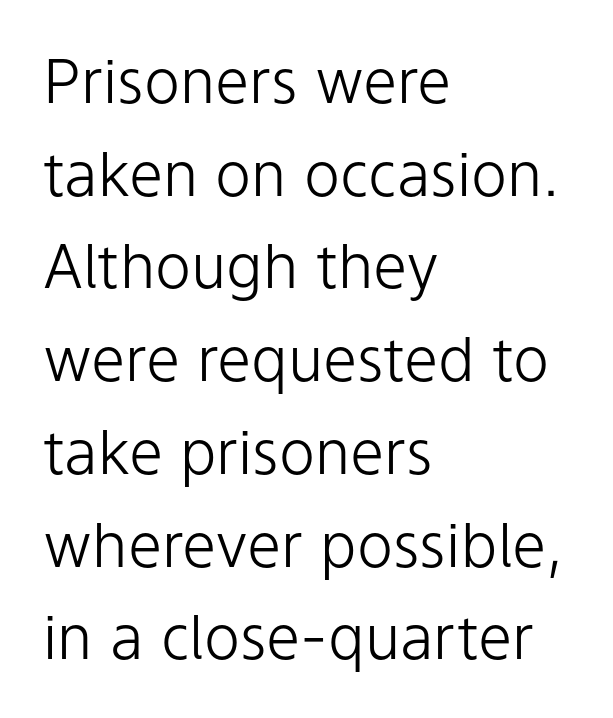
Regarding leading, the lines here are spaced in the standard way. Words appear dense and cohesive because spacing is normal. Note: no serifs on the glyphs. Posture: straight, roman, zero tilt.
